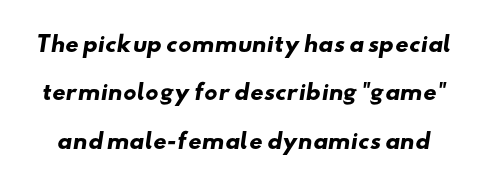
The image shows 21 px bold type; set loose line spacing (2.3x), normal letter spacing, not underlined.
